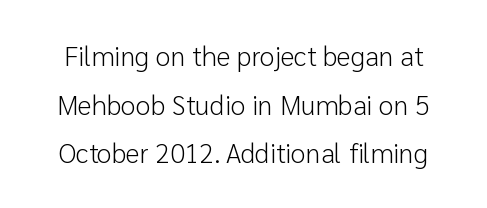
{"italic": "no", "bold": "no", "underline": "no", "line_spacing_ratio": 1.8, "letter_spacing": "normal", "letter_spacing_em": 0.0, "glyph_px": 27}
